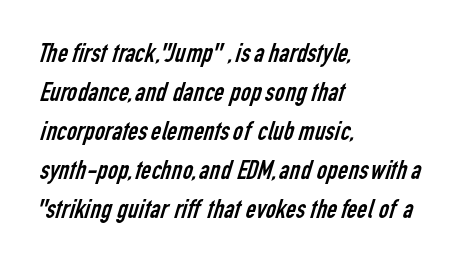
Weight: in the light-to-regular range. Compared with typical paragraphs, the rows here are spaced about the same. Short note: letters normally spaced. Which margin do the lines hug? The left one — the right edge is uneven. These lines are rendered in a variable-pitch font.
